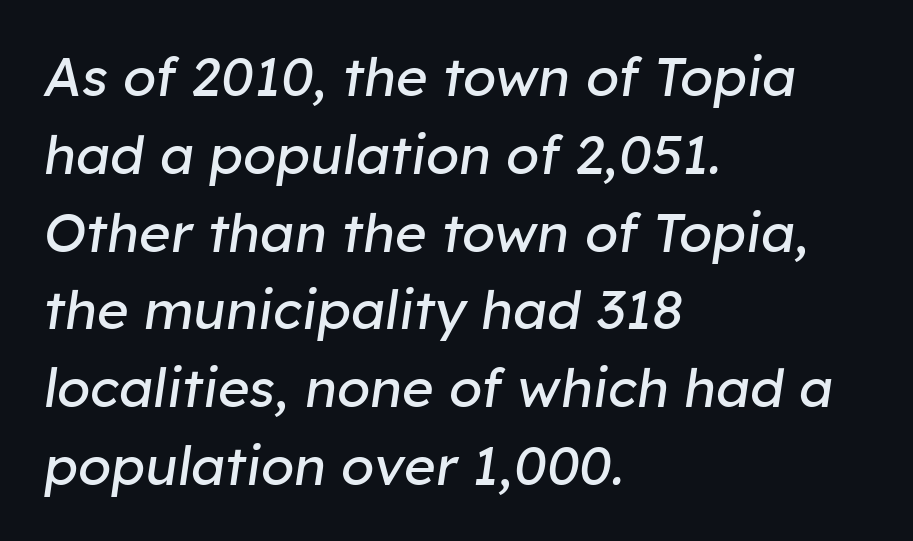
Q: Is the text bold? A: No.
Q: Is the text italic (slanted)? A: Yes, it leans right by about 8 degrees.
Q: Is the text underlined? A: No.
Q: How is the paragraph aligned? A: Left-aligned.
Q: Is the spacing between letters normal or unusually wide? A: Normal.
Q: Is the spacing between lines tight, normal or loose? A: Normal.
Q: Width (condensed, normal, or wide)? A: Normal.
Q: Stroke contrast? A: Low.
Q: x-height? A: Medium.
Q: Monospaced? A: No.
